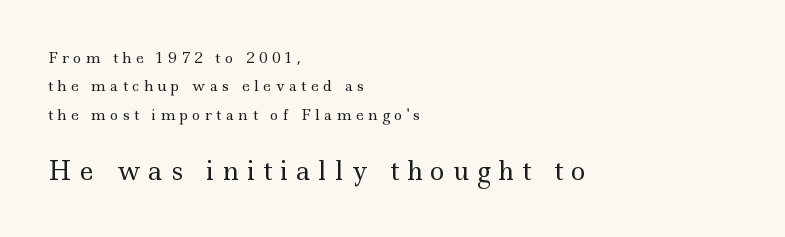
The image shows 25 px text type, upright; set left-aligned, loose line spacing (2.02x), unusually wide letter spacing (+0.32 em), not underlined; the second (bottom) block is 1.79x larger.
